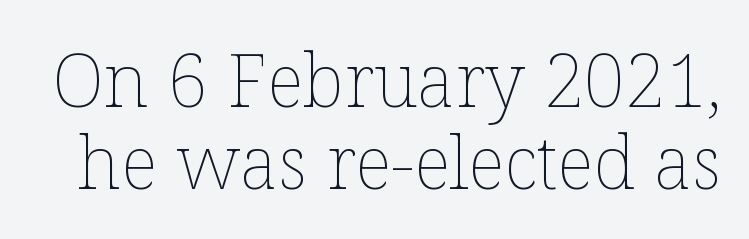
The lettering holds an erect, upright posture throughout. Here the designer chose a conventional face with non-uniform glyph widths. This reads as an unemphasized weight, regular at the heaviest. The face used here is rendered with its standard letterfit.
